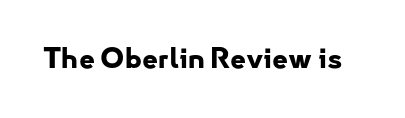
The image shows 28 px bold sans-serif type, upright; set normal letter spacing, not underlined; low stroke contrast and a small x-height.
